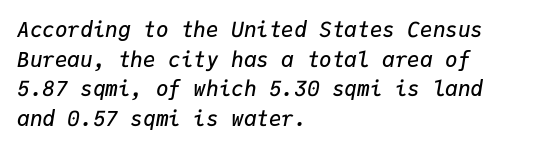
{"italic": "yes", "lean": "right", "slant_degrees": 9, "bold": "semi", "underline": "no", "align": "left", "line_spacing": "normal", "line_spacing_ratio": 1.41, "letter_spacing": "normal", "letter_spacing_em": 0.0, "glyph_px": 21}
